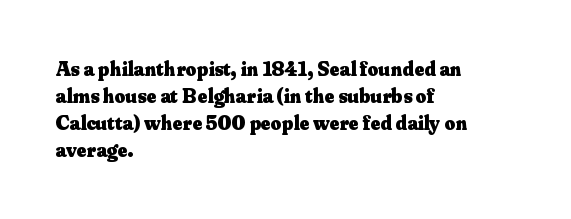
Q: Is the text bold? A: Yes.
Q: Is the text italic (slanted)? A: No, it is upright.
Q: Is the text underlined? A: No.
Q: How is the paragraph aligned? A: Left-aligned.
Q: Is the spacing between letters normal or unusually wide? A: Normal.
Q: Is the spacing between lines tight, normal or loose? A: Normal.
